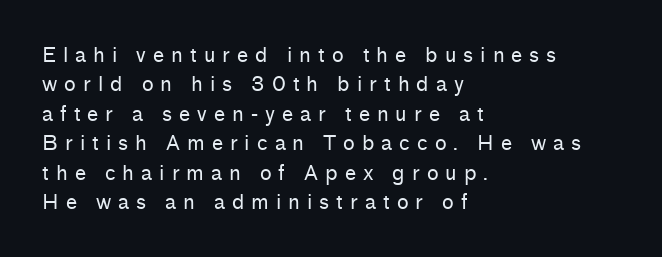
The space directly below the letters is spotless. Reading down the column, the eye jumps a familiar distance to each next line. The weight would be labelled regular, book, light, or lighter still. Inter-character spacing is expanded well beyond the font's built-in metrics. One-word summary of the alignment: left. Nope, not italic — everything's standing straight.
